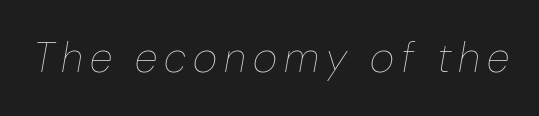
The zone under the glyphs is completely vacant. No extra ink here — the face is not bold. Italic: yes, the glyphs are oblique. Think of a printed novel: that variable character pitch is what you see here.
